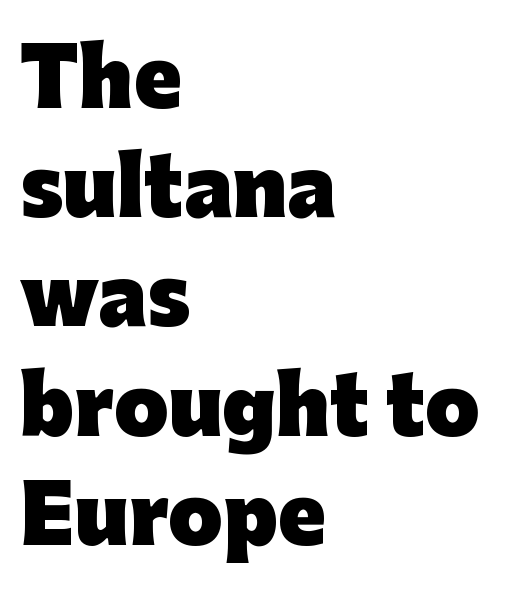
{"serif": "no", "italic": "no", "bold": "yes", "weight": "heavy", "width": "normal", "stroke_contrast": "low", "x_height": "medium", "monospaced": "no", "underline": "no", "align": "left", "line_spacing": "normal", "line_spacing_ratio": 1.4, "letter_spacing": "normal", "letter_spacing_em": 0.0, "glyph_px": 78}
